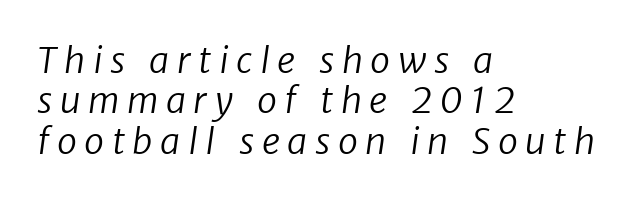
Rule under the text: the space is simply empty. The text was rendered using a sans face with plain stroke endings. Leftover space on each line is placed entirely after the last word. Letters have the restrained weight of plain body copy at most. The passage shown is typed in a proportional face where columns would drift.
